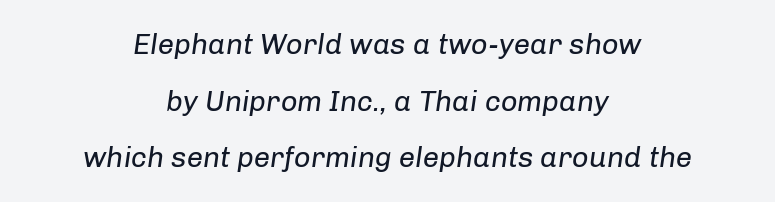
Q: Is the text bold? A: No.
Q: Is the text italic (slanted)? A: Yes, it leans right by about 8 degrees.
Q: Is the text underlined? A: No.
Q: How is the paragraph aligned? A: Centered.
Q: Is the spacing between letters normal or unusually wide? A: Normal.
Q: Is the spacing between lines tight, normal or loose? A: Loose.
Q: Width (condensed, normal, or wide)? A: Normal.
Q: Stroke contrast? A: Low.
Q: x-height? A: Medium.
Q: Monospaced? A: No.
